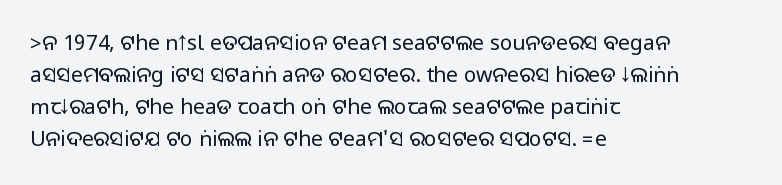
The image shows 21 px text type, upright; set left-aligned, normal line spacing (1.52x), normal letter spacing, not underlined.
